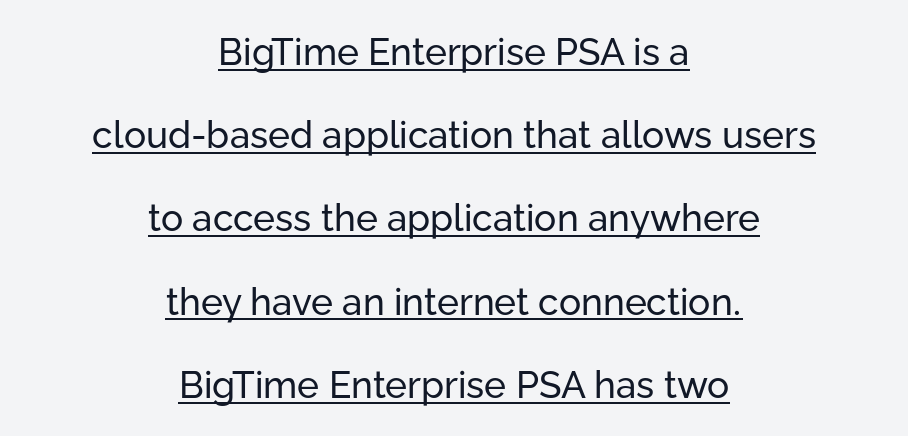
The image shows 37 px regular-weight sans-serif type, upright; set centered, loose line spacing (2.25x), normal letter spacing, underlined; low stroke contrast and a medium x-height.
